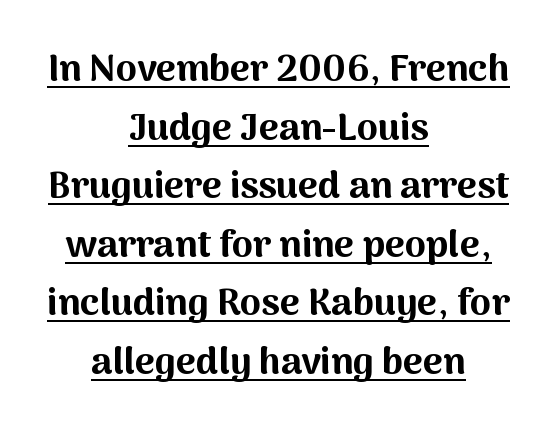
Reading down the block, each line starts at a different indent, mirrored at its end. The face used here is a sans, in the tradition of grotesques and geometrics. Nothing unusual about the tracking: characters are spaced as the font intends. This is heavy type, rendered in bold. This sample uses an upright cut, with every glyph sitting square on the baseline.
